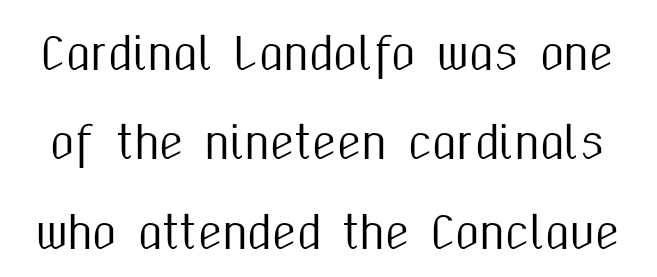
{"serif": "no", "italic": "no", "width": "condensed", "stroke_contrast": "medium", "x_height": "medium", "monospaced": "no", "underline": "no", "line_spacing": "loose", "line_spacing_ratio": 2.03, "letter_spacing": "normal", "letter_spacing_em": 0.0, "glyph_px": 44}
